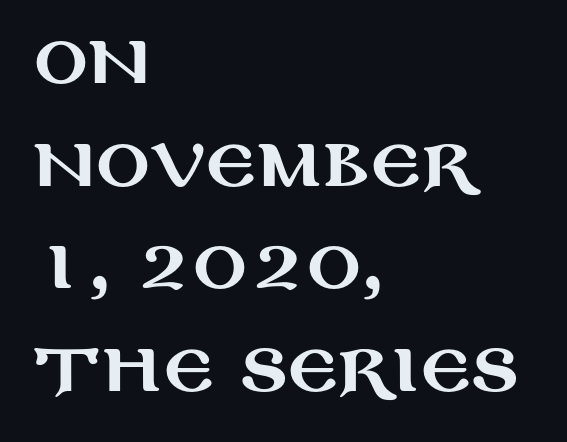
{"serif": "no", "italic": "no", "width": "wide", "stroke_contrast": "medium", "x_height": "large", "monospaced": "no", "underline": "no", "align": "left", "line_spacing": "normal", "line_spacing_ratio": 1.53, "letter_spacing": "normal", "letter_spacing_em": 0.0, "glyph_px": 67}
